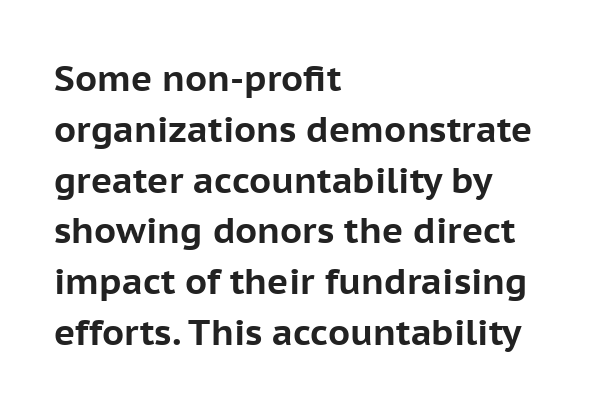
Q: Is the text bold? A: Yes.
Q: Is the text italic (slanted)? A: No, it is upright.
Q: Is the typeface a serif or a sans-serif typeface? A: Sans-serif.
Q: Is the text underlined? A: No.
Q: How is the paragraph aligned? A: Left-aligned.
Q: Is the spacing between letters normal or unusually wide? A: Normal.
Q: Is the spacing between lines tight, normal or loose? A: Normal.
Q: Width (condensed, normal, or wide)? A: Normal.
Q: Stroke contrast? A: Low.
Q: x-height? A: Medium.
Q: Monospaced? A: No.
